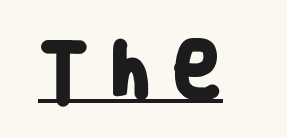
The image shows 61 px heavy, condensed sans-serif type; set unusually wide letter spacing (+0.33 em), underlined; low stroke contrast and a large x-height.
